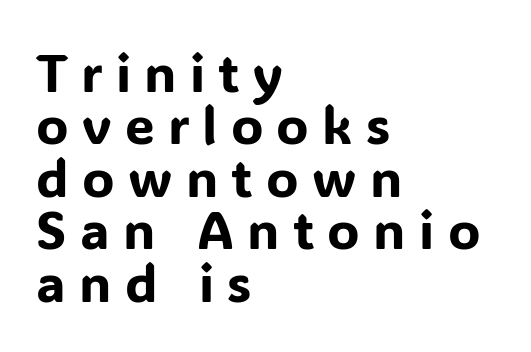
Q: Is the text italic (slanted)? A: No, it is upright.
Q: Is the typeface a serif or a sans-serif typeface? A: Sans-serif.
Q: Is the text underlined? A: No.
Q: How is the paragraph aligned? A: Left-aligned.
Q: Is the spacing between letters normal or unusually wide? A: Unusually wide.
Q: Is the spacing between lines tight, normal or loose? A: Tight.
Q: Width (condensed, normal, or wide)? A: Normal.
Q: Stroke contrast? A: Low.
Q: x-height? A: Medium.
Q: Monospaced? A: No.
